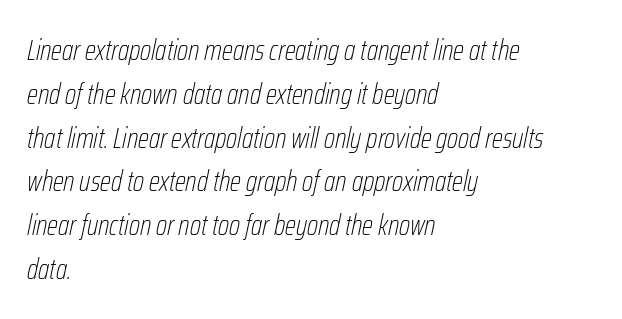
Q: Is the text bold? A: No.
Q: Is the text italic (slanted)? A: Yes, it leans right by about 12 degrees.
Q: Is the text underlined? A: No.
Q: How is the paragraph aligned? A: Left-aligned.
Q: Is the spacing between letters normal or unusually wide? A: Normal.
Q: Is the spacing between lines tight, normal or loose? A: Normal.
Q: Width (condensed, normal, or wide)? A: Condensed.
Q: Stroke contrast? A: Low.
Q: x-height? A: Medium.
Q: Monospaced? A: No.
